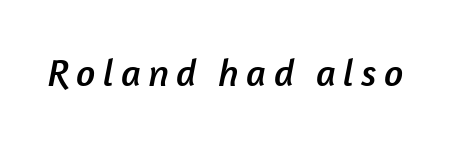
The image shows 38 px sans-serif type; set not underlined; low stroke contrast and a medium x-height.
